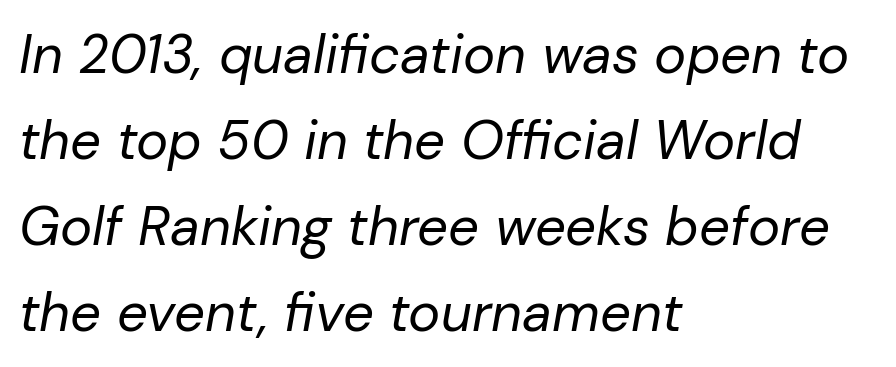
Q: Is the text bold? A: No.
Q: Is the text italic (slanted)? A: Yes, it leans right by about 10 degrees.
Q: Is the text underlined? A: No.
Q: How is the paragraph aligned? A: Left-aligned.
Q: Is the spacing between letters normal or unusually wide? A: Normal.
Q: Is the spacing between lines tight, normal or loose? A: Normal.
Q: Width (condensed, normal, or wide)? A: Normal.
Q: Stroke contrast? A: Low.
Q: x-height? A: Medium.
Q: Monospaced? A: No.
